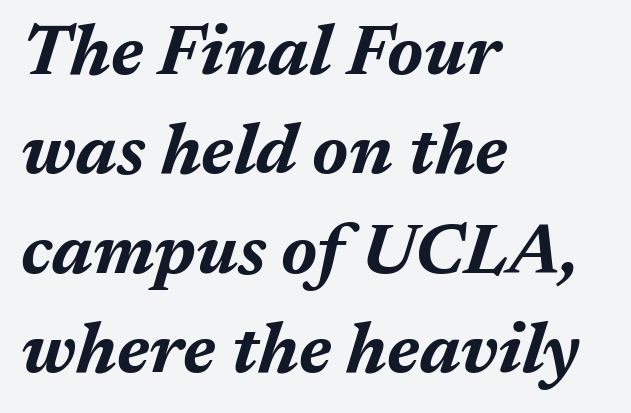
Letters rest on an invisible, unmarked baseline. Character widths vary here, with narrow letters taking less room than wide ones. Observe the ordinary spacing: letters are neighbours, not strangers. Pretty heavy lettering here — definitely bold. All the whitespace from short lines collects on the right. An italicized treatment has been applied to the whole sample.
